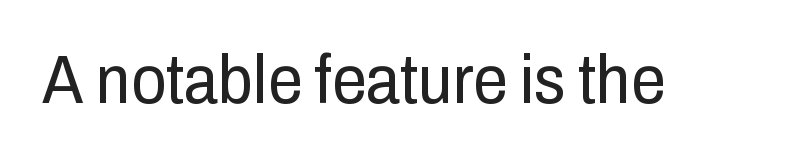
Q: Is the text bold? A: No.
Q: Is the text italic (slanted)? A: No, it is upright.
Q: Is the typeface a serif or a sans-serif typeface? A: Sans-serif.
Q: Is the text underlined? A: No.
Q: Is the spacing between letters normal or unusually wide? A: Normal.
Q: Width (condensed, normal, or wide)? A: Condensed.
Q: Stroke contrast? A: Low.
Q: x-height? A: Medium.
Q: Monospaced? A: No.
